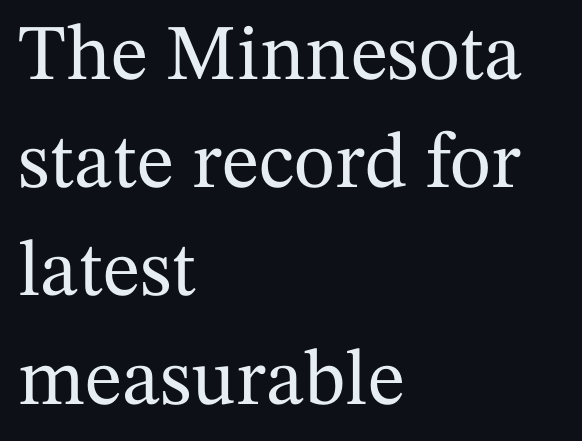
{"serif": "yes", "italic": "no", "width": "normal", "stroke_contrast": "medium", "x_height": "medium", "monospaced": "no", "underline": "no", "align": "left", "line_spacing": "normal", "line_spacing_ratio": 1.37, "letter_spacing": "normal", "letter_spacing_em": 0.0, "glyph_px": 79}
